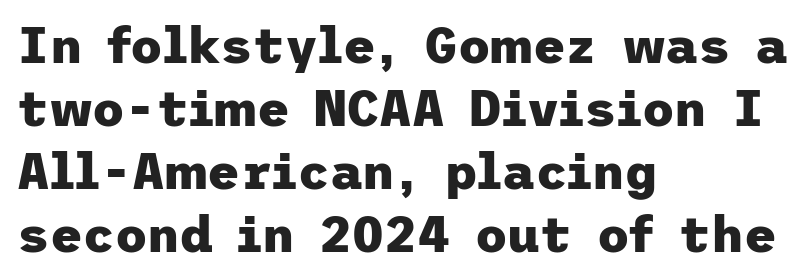
{"serif": "no", "italic": "no", "bold": "yes", "weight": "heavy", "width": "normal", "stroke_contrast": "low", "x_height": "medium", "underline": "no", "align": "left", "line_spacing": "normal", "line_spacing_ratio": 1.26, "letter_spacing": "normal", "letter_spacing_em": 0.0, "glyph_px": 50}
